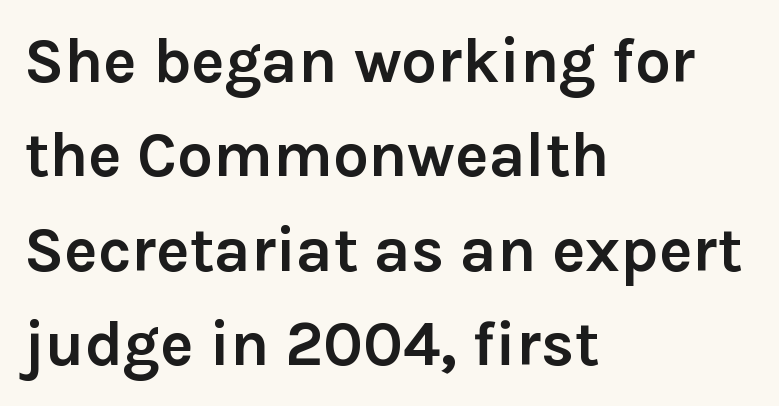
Proportional: the letters do not fall into vertical columns. Compared with typical body copy, the letter spacing here is the same. The rows are spaced the way most documents space them. Serif or sans? Sans — the stroke terminals are bare. Caption: multi-line text, flush left, ragged right.
